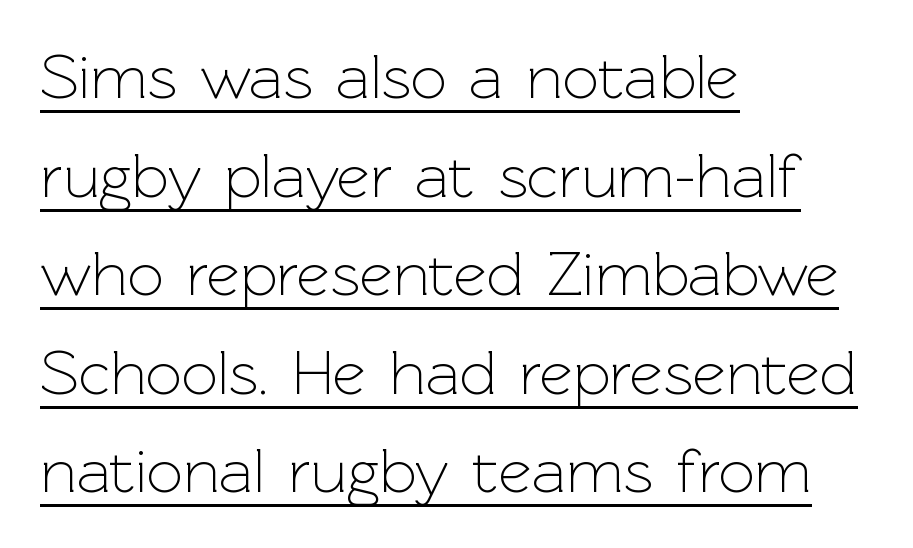
The image shows 64 px light sans-serif type, upright; set left-aligned, normal line spacing (1.54x), normal letter spacing, underlined; a medium x-height.
